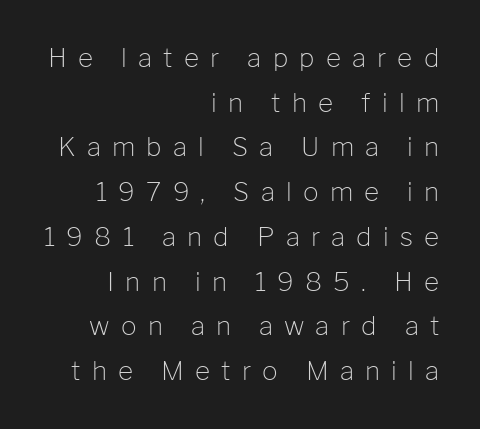
Q: Is the text bold? A: No.
Q: Is the text italic (slanted)? A: No, it is upright.
Q: Is the text underlined? A: No.
Q: How is the paragraph aligned? A: Right-aligned.
Q: Is the spacing between letters normal or unusually wide? A: Unusually wide.
